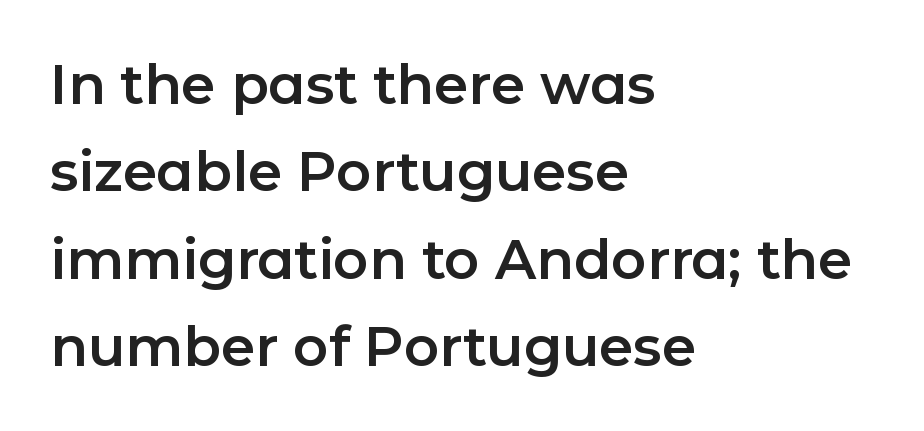
The lettering holds an erect, upright posture throughout. These lines are rendered in a variable-pitch font. The space beneath each line is pristine and unruled. A student would call this left alignment; a typographer would say flush left, rag right. The letters sit at their default tracking, neither squeezed nor spread. These lines are composed in type without serifs.
